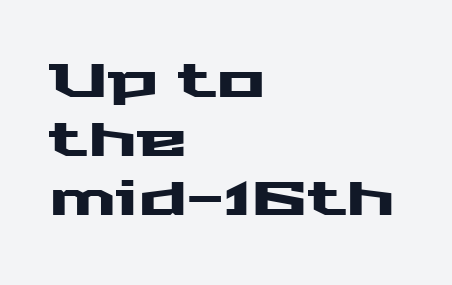
If you drew a line through each stem, it would be perfectly vertical. To sum up the face: it is a sans, with no serifs. This rendering features lettering with no underline. This sample has the flowing, uneven cadence of proportional lettering. Line beginnings align vertically; line endings do not.
